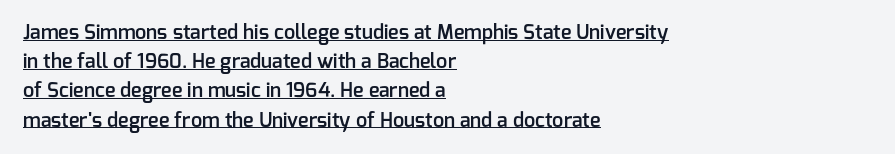
Every letter is mildly thick-stroked: semibold rather than bold. This sample keeps an unexceptional amount of space between lines. This sample uses an upright cut, with every glyph sitting square on the baseline. In designer terms, the underline attribute is active on this setting. Line beginnings align vertically; line endings do not. Compared with typical body copy, the letter spacing here is the same.
